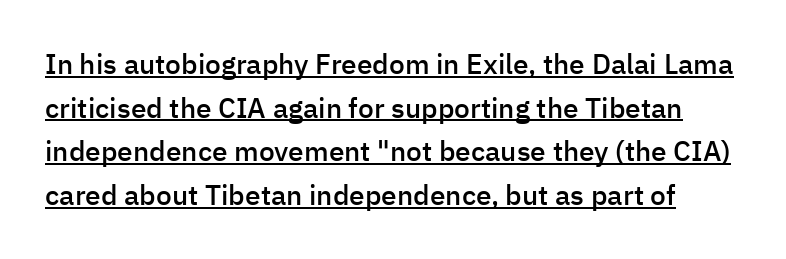
Observe the ordinary spacing: letters are neighbours, not strangers. Glance below the letters and you will spot a drawn line. The type sits square on the baseline with zero lean. Moderately thickened strokes mark this as semibold type. Grotesque or geometric, the face here clearly has no serifs. Note the varied advance widths — an 'i' is clearly narrower than an 'm'.
